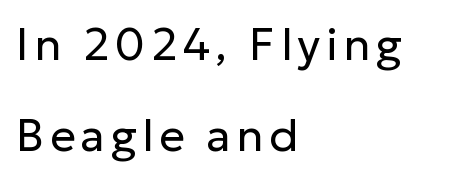
Q: Is the text bold? A: No.
Q: Is the text italic (slanted)? A: No, it is upright.
Q: Is the typeface a serif or a sans-serif typeface? A: Sans-serif.
Q: Is the text underlined? A: No.
Q: How is the paragraph aligned? A: Left-aligned.
Q: Is the spacing between lines tight, normal or loose? A: Loose.
Q: Width (condensed, normal, or wide)? A: Normal.
Q: Stroke contrast? A: Low.
Q: x-height? A: Medium.
Q: Monospaced? A: No.
